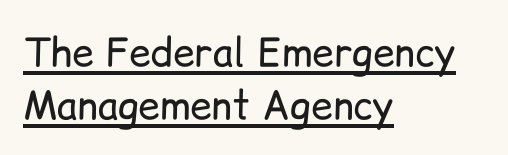
The image shows 39 px regular-weight sans-serif type, upright; set left-aligned, normal line spacing (1.37x), normal letter spacing, underlined; low stroke contrast and a medium x-height.
